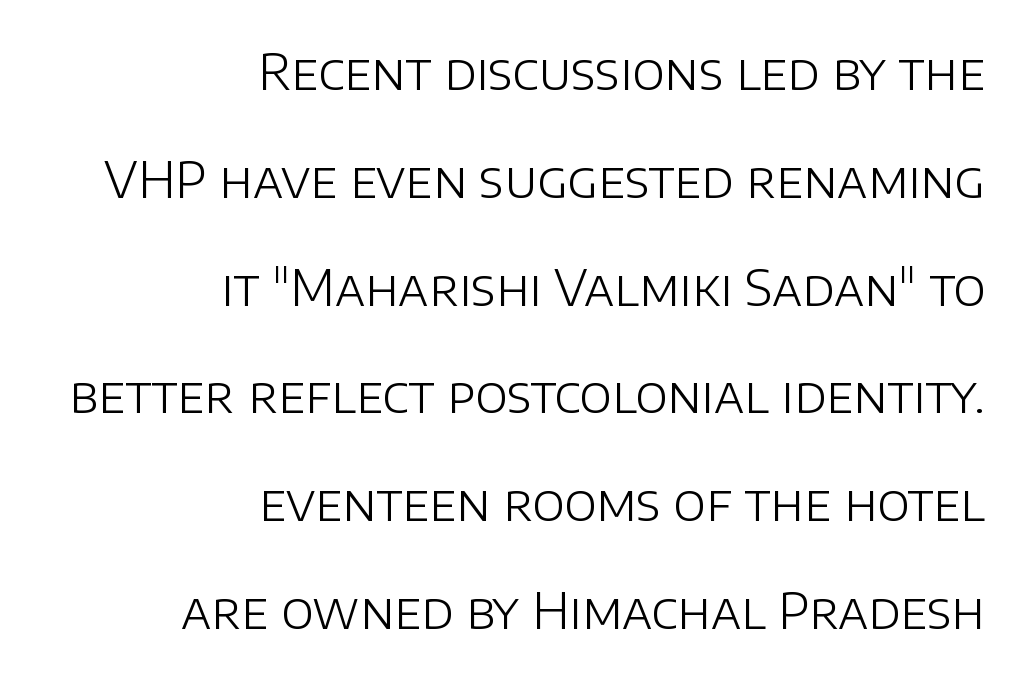
The image shows 49 px light sans-serif type, upright; set right-aligned, loose line spacing (2.2x), normal letter spacing, not underlined; low stroke contrast and a large x-height.
